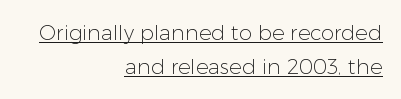
The image shows 21 px text type, upright; set right-aligned, normal line spacing (1.6x), normal letter spacing, underlined.
